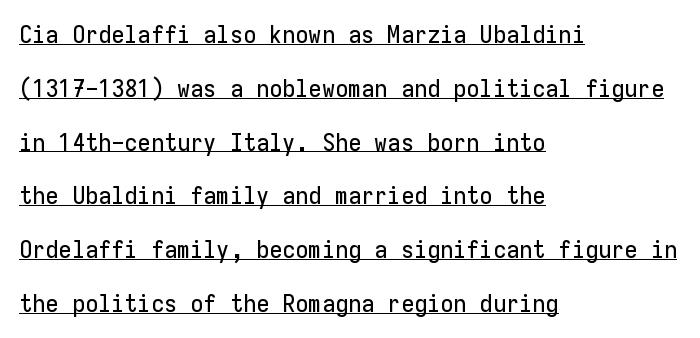
In designer terms, the underline attribute is active on this setting. Caption: multi-line text, flush left, ragged right. Ordinary non-slanted type is in use. Widely set lines give the paragraph a tall, airy silhouette. The passage shown has conventional tracking throughout.
